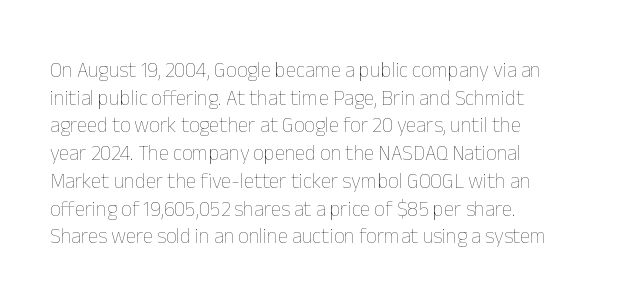
The image shows 21 px text type, upright; set left-aligned, normal line spacing (1.32x), normal letter spacing, not underlined.
